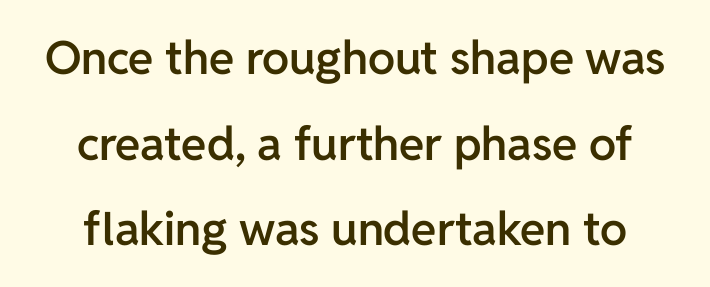
Q: Is the text bold? A: Semi-bold.
Q: Is the text italic (slanted)? A: No, it is upright.
Q: Is the typeface a serif or a sans-serif typeface? A: Sans-serif.
Q: Is the text underlined? A: No.
Q: Is the spacing between letters normal or unusually wide? A: Normal.
Q: Width (condensed, normal, or wide)? A: Normal.
Q: Stroke contrast? A: Low.
Q: x-height? A: Medium.
Q: Monospaced? A: No.
